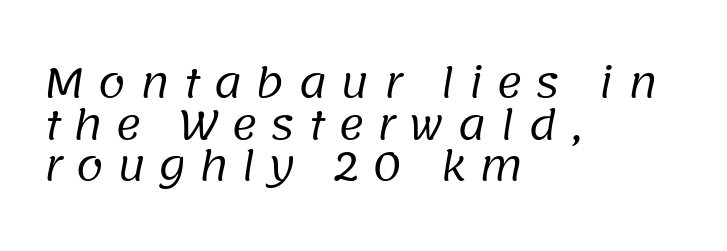
The image shows 40 px regular-weight sans-serif type; set left-aligned, tight line spacing (1.04x), unusually wide letter spacing (+0.32 em), not underlined; low stroke contrast and a large x-height.
